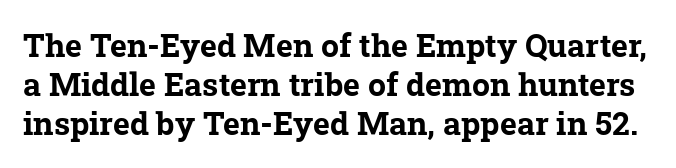
Is this a fixed-width face? No — the glyphs have proportional, varying widths. Characters follow at the spacing the type designer built in. Is the type bold? Yes — the strokes are clearly thick and heavy. Serif or sans? Serif — the stroke terminals have little feet. Only glyphs here, with clear space below each row.
